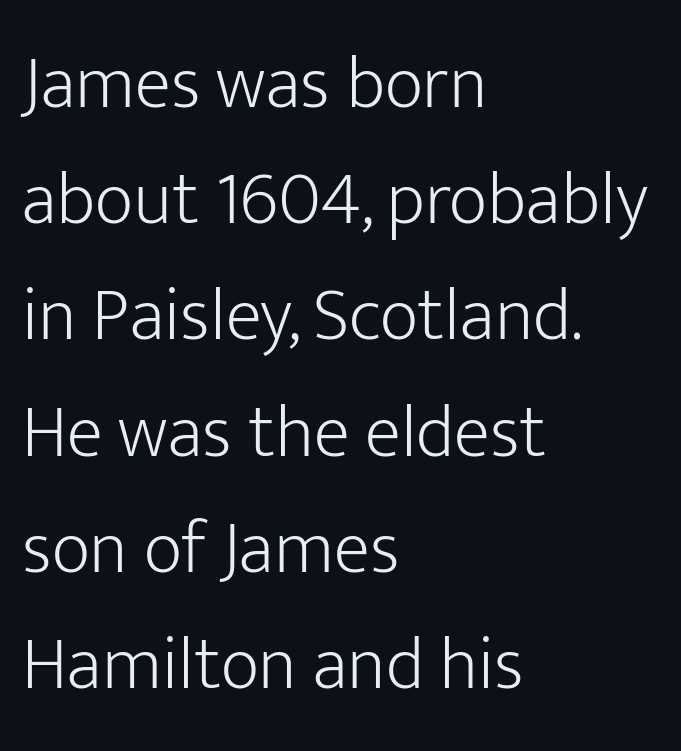
Q: Is the text bold? A: No.
Q: Is the text italic (slanted)? A: No, it is upright.
Q: Is the typeface a serif or a sans-serif typeface? A: Sans-serif.
Q: Is the text underlined? A: No.
Q: How is the paragraph aligned? A: Left-aligned.
Q: Is the spacing between letters normal or unusually wide? A: Normal.
Q: Is the spacing between lines tight, normal or loose? A: Normal.
Q: Width (condensed, normal, or wide)? A: Normal.
Q: Stroke contrast? A: Low.
Q: x-height? A: Medium.
Q: Monospaced? A: No.
